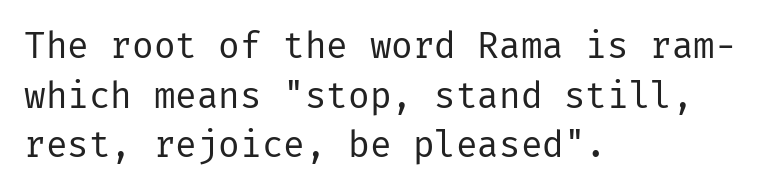
{"serif": "no", "italic": "no", "bold": "no", "weight": "regular", "width": "normal", "stroke_contrast": "low", "x_height": "medium", "underline": "no", "align": "left", "line_spacing": "normal", "line_spacing_ratio": 1.38, "letter_spacing": "normal", "letter_spacing_em": 0.0, "glyph_px": 36}
